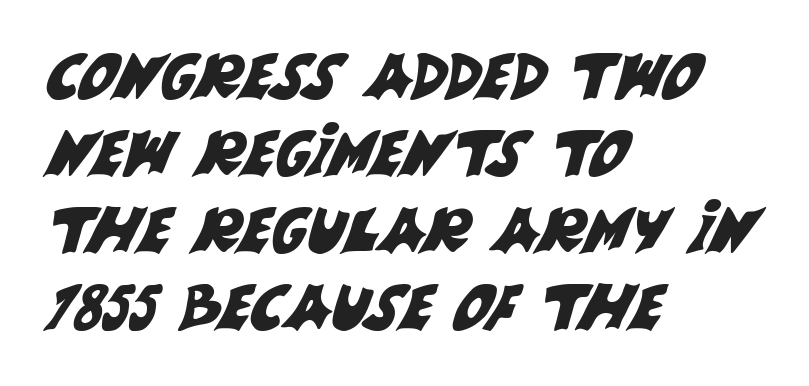
The image shows 62 px sans-serif type; set left-aligned, line spacing 1.24x, normal letter spacing, not underlined; medium stroke contrast and a large x-height.
